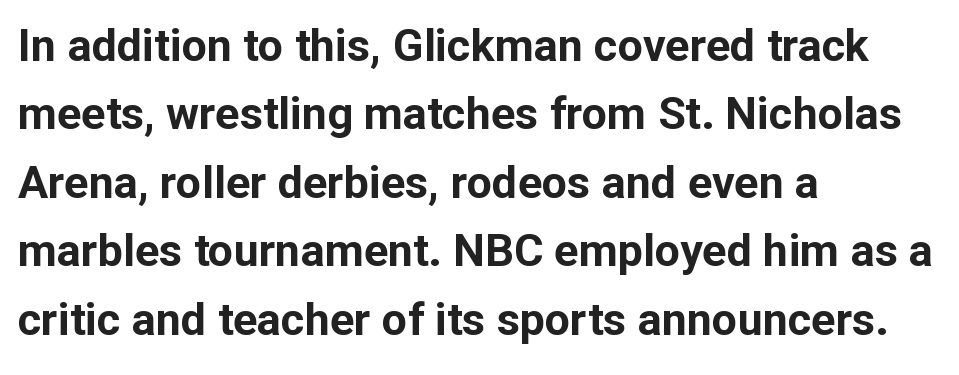
In terms of leading, this rendering sits right in the middle. The tracking reads as untouched default to a designer's eye. These lines are rendered in a variable-pitch font. These lines were composed using upright roman letters. Stroke thickness is high; the sample reads as a true bold. Words float on clear page, feet unadorned.
